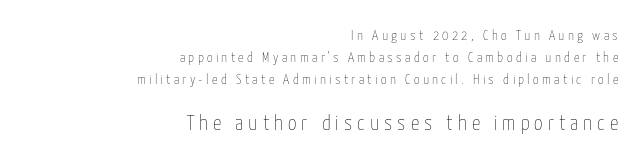
{"italic": "no", "bold": "no", "underline": "no", "align": "right", "line_spacing": "normal", "line_spacing_ratio": 1.57, "letter_spacing": "wide", "letter_spacing_em": 0.24, "larger_block": "second", "size_ratio": 1.5, "glyph_px": 21}
